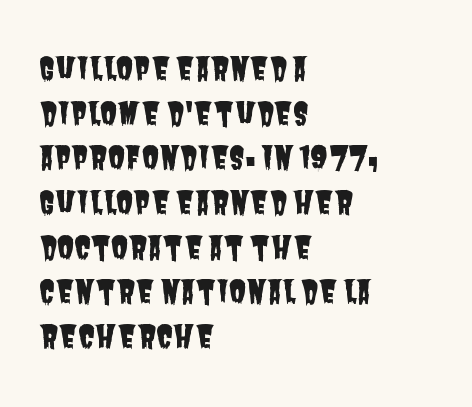
The lines are quadded left. Tracking value appears to be zero — textbook default spacing. Honestly, the row spacing looks completely unremarkable. The face used here is proportionally spaced, like ordinary book or web type. Each row of text sits above clean, open space.
